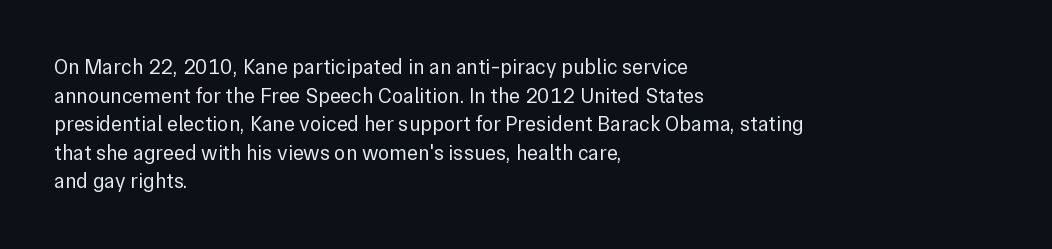
The image shows 21 px text type, upright; set left-aligned, normal line spacing (1.36x), normal letter spacing, not underlined.
